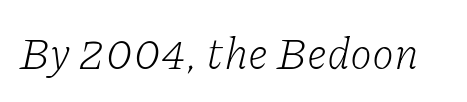
The image shows 45 px light serif type, italic (leaning right); set normal letter spacing, not underlined; low stroke contrast and a medium x-height.
